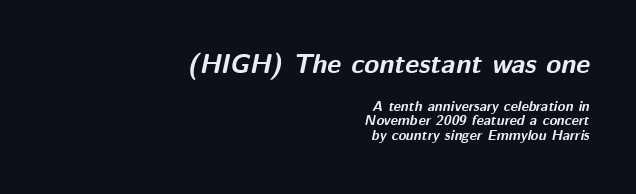
Chunky letters — that's bold for sure. If you drew a ruler down the right edge, every line would touch it. These lines huddle together more closely than default settings would place them. The area under the type is left untouched. The initial chunk of copy outweighs the following chunk in type size.
